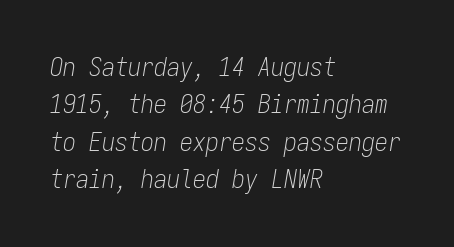
The image shows 26 px text type, italic (leaning right); set left-aligned, normal line spacing (1.44x), normal letter spacing, not underlined.
